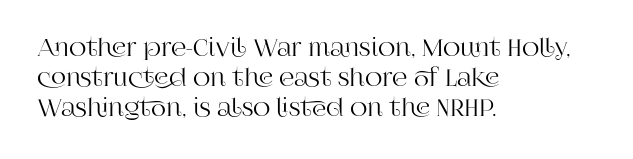
This sample uses an upright cut, with every glyph sitting square on the baseline. The space beneath each line is pristine and unruled. Short note: letters normally spaced. A classic flush-left, rag-right setting is used for this passage.
